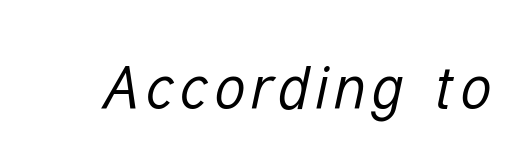
{"italic": "yes", "lean": "right", "slant_degrees": 12, "bold": "no", "weight": "regular", "width": "condensed", "stroke_contrast": "low", "x_height": "medium", "monospaced": "no", "underline": "no", "glyph_px": 60}
